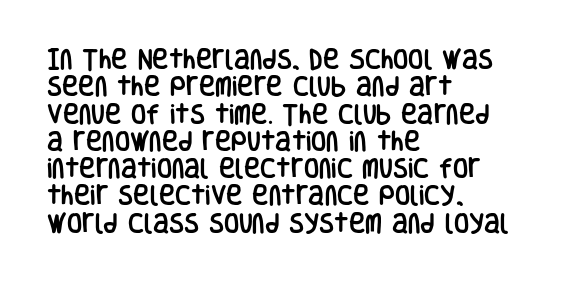
{"italic": "no", "underline": "no", "align": "left", "line_spacing_ratio": 1.24, "letter_spacing": "normal", "letter_spacing_em": 0.0, "glyph_px": 22}
